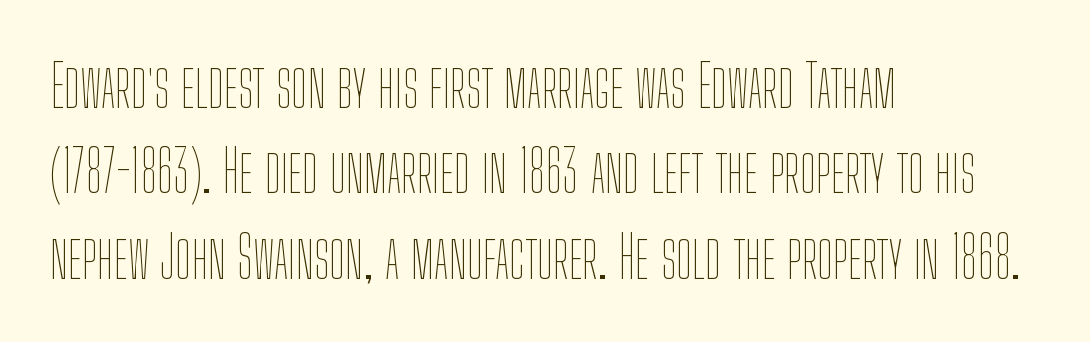
Q: Is the text bold? A: No.
Q: Is the text italic (slanted)? A: No, it is upright.
Q: Is the text underlined? A: No.
Q: How is the paragraph aligned? A: Left-aligned.
Q: Is the spacing between letters normal or unusually wide? A: Normal.
Q: Is the spacing between lines tight, normal or loose? A: Normal.
Q: Width (condensed, normal, or wide)? A: Condensed.
Q: Stroke contrast? A: Low.
Q: x-height? A: Medium.
Q: Monospaced? A: No.
